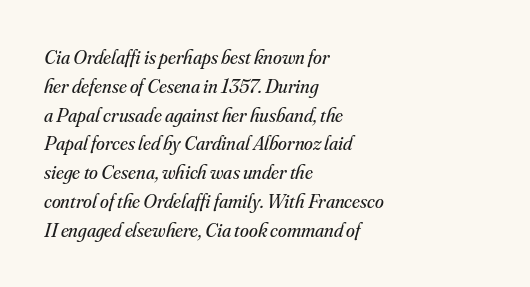
The image shows 20 px text type, italic (leaning right); set left-aligned, normal line spacing (1.44x), normal letter spacing, not underlined.
